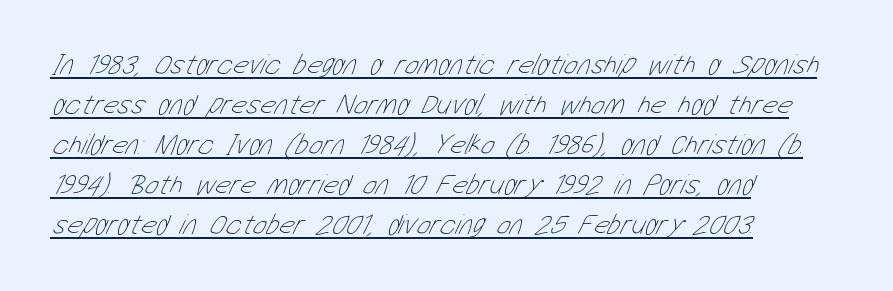
The specimen includes a rule beneath the text block's lines. Counters stay open thanks to moderate or lighter strokes. Normally led — the rows are evenly, conventionally spaced. Caption: standard tracking, unaltered. Varying glyph widths throughout — classic text-font behaviour. Leftover space on each line is placed entirely after the last word.
